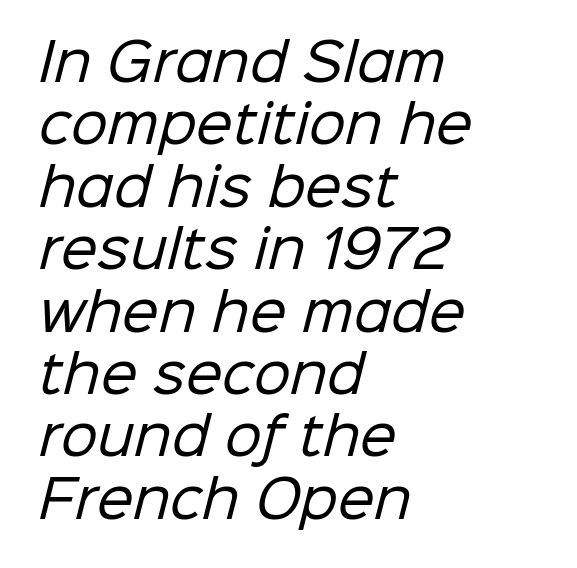
{"serif": "no", "bold": "no", "weight": "regular", "width": "normal", "stroke_contrast": "low", "x_height": "medium", "monospaced": "no", "underline": "no", "align": "left", "line_spacing_ratio": 1.2, "letter_spacing": "normal", "letter_spacing_em": 0.0, "glyph_px": 52}
